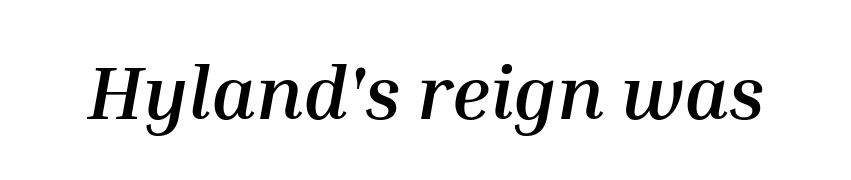
{"italic": "yes", "lean": "right", "slant_degrees": 10, "bold": "yes", "weight": "semibold", "width": "normal", "stroke_contrast": "medium", "x_height": "medium", "monospaced": "no", "underline": "no", "letter_spacing": "normal", "letter_spacing_em": 0.0, "glyph_px": 76}
